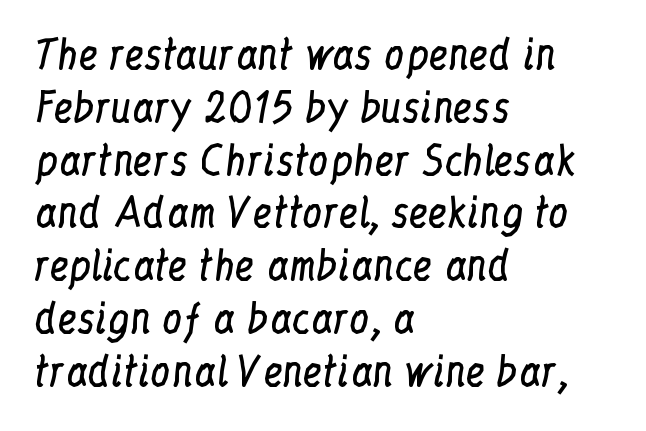
The image shows 40 px regular-weight, condensed serif type; set left-aligned, normal line spacing (1.32x), normal letter spacing, not underlined; low stroke contrast and a medium x-height.
